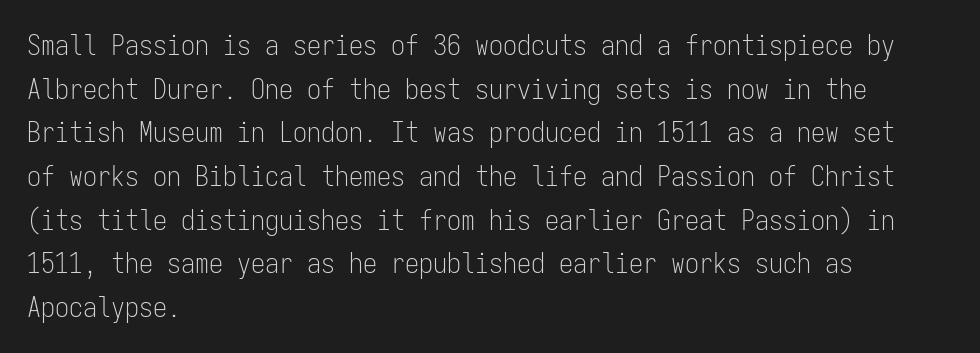
The image shows 28 px light, condensed sans-serif type, upright, monospaced; set left-aligned, normal line spacing (1.56x), normal letter spacing, not underlined; low stroke contrast and a medium x-height.
